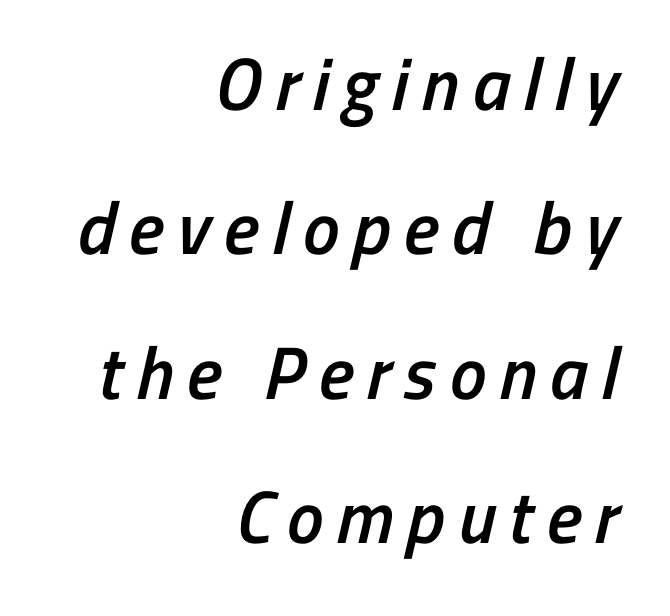
{"serif": "no", "bold": "semi", "weight": "semibold", "width": "condensed", "stroke_contrast": "low", "x_height": "medium", "monospaced": "no", "underline": "no", "align": "right", "line_spacing": "loose", "line_spacing_ratio": 1.95, "glyph_px": 74}
